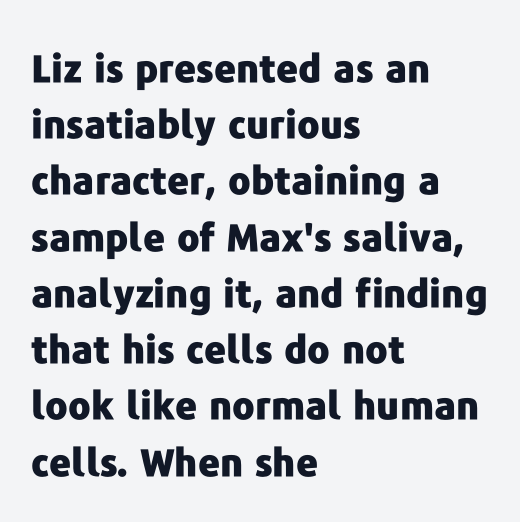
Q: Is the text bold? A: Yes.
Q: Is the text italic (slanted)? A: No, it is upright.
Q: Is the typeface a serif or a sans-serif typeface? A: Sans-serif.
Q: Is the text underlined? A: No.
Q: How is the paragraph aligned? A: Left-aligned.
Q: Is the spacing between letters normal or unusually wide? A: Normal.
Q: Is the spacing between lines tight, normal or loose? A: Normal.
Q: Width (condensed, normal, or wide)? A: Normal.
Q: Stroke contrast? A: Low.
Q: x-height? A: Medium.
Q: Monospaced? A: No.
